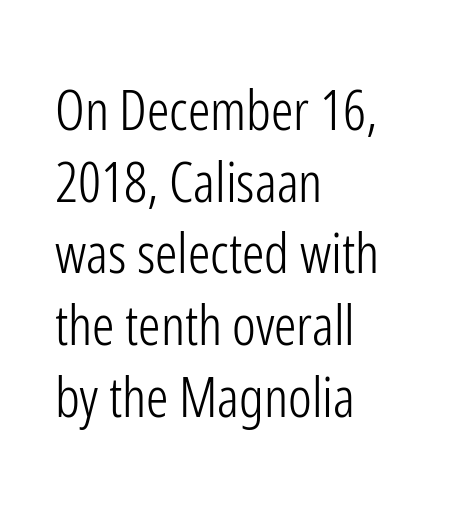
{"serif": "no", "italic": "no", "bold": "no", "weight": "light", "width": "condensed", "stroke_contrast": "low", "x_height": "medium", "monospaced": "no", "underline": "no", "align": "left", "line_spacing": "normal", "line_spacing_ratio": 1.28, "letter_spacing": "normal", "letter_spacing_em": 0.0, "glyph_px": 56}
